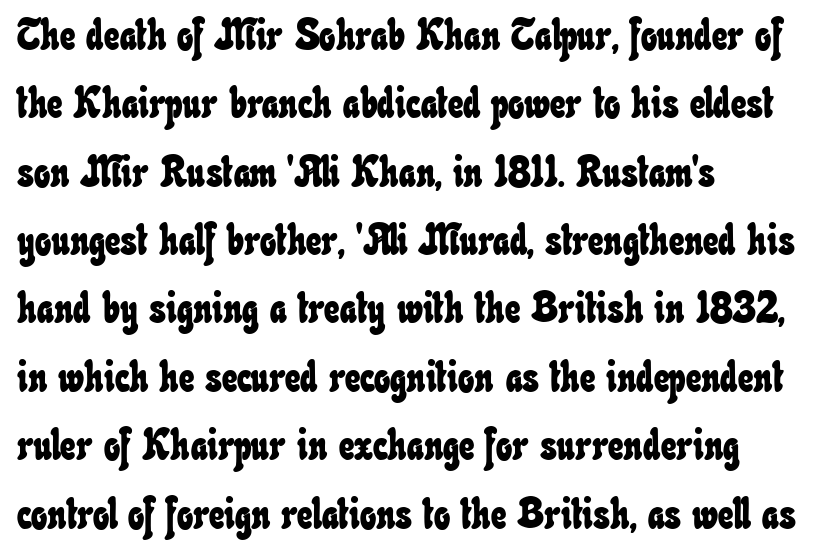
The rendering uses natural spacing where letterforms have individual widths. In terms of leading, this rendering sits right in the middle. This sample uses plain, unmodified letter spacing. Lines of text with bare space underneath.
